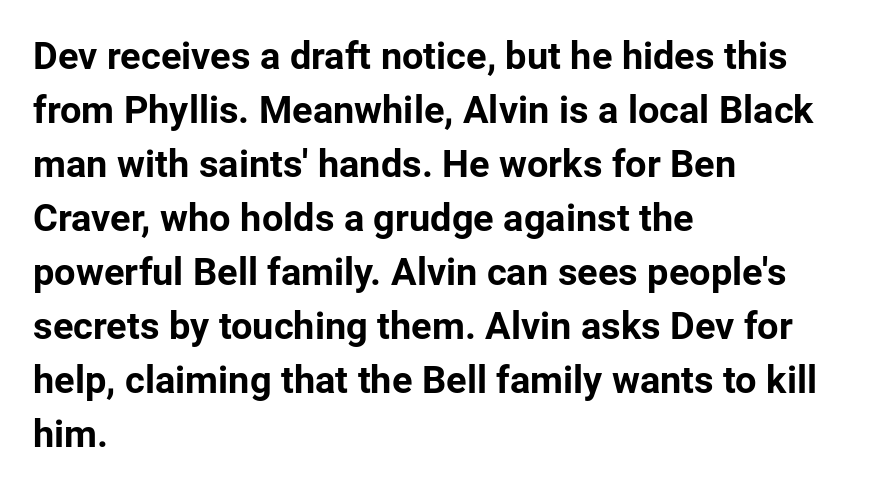
Italic? Not at all — the glyphs are vertical. Here the glyphs are tracked normally, forming tight word shapes. Is this a sans? Yes — the strokes have no serifs. Decoration check: the copy has no underline. The rendering anchors every line to the left-hand side. Proportional: the letters do not fall into vertical columns.
